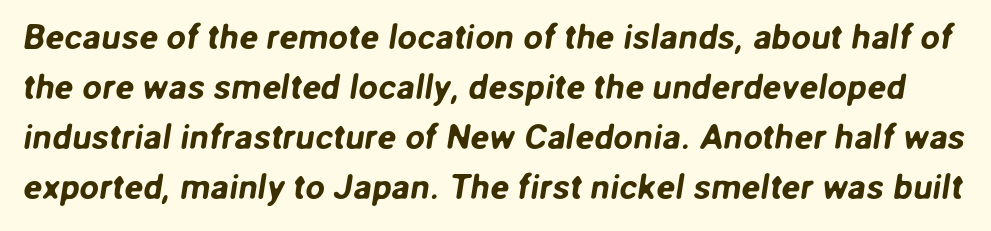
{"serif": "no", "width": "normal", "stroke_contrast": "low", "x_height": "medium", "monospaced": "no", "underline": "no", "line_spacing": "normal", "line_spacing_ratio": 1.43, "letter_spacing": "normal", "letter_spacing_em": 0.0, "glyph_px": 35}
